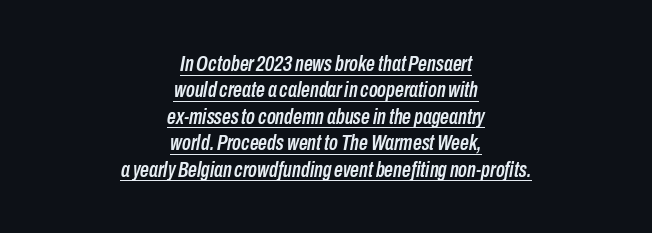
Q: Is the text italic (slanted)? A: Yes, it leans right by about 10 degrees.
Q: Is the text underlined? A: Yes.
Q: How is the paragraph aligned? A: Centered.
Q: Is the spacing between letters normal or unusually wide? A: Normal.
